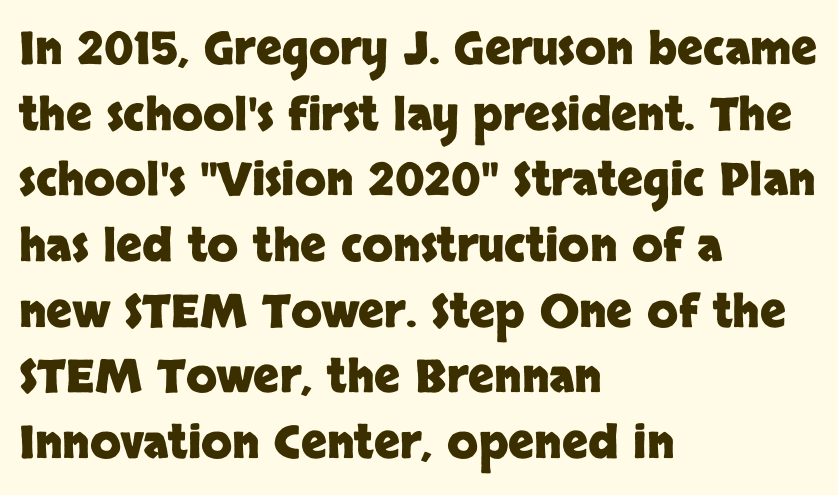
{"serif": "no", "italic": "no", "bold": "yes", "weight": "heavy", "width": "normal", "stroke_contrast": "low", "x_height": "large", "monospaced": "no", "underline": "no", "align": "left", "line_spacing": "normal", "line_spacing_ratio": 1.46, "letter_spacing": "normal", "letter_spacing_em": 0.0, "glyph_px": 45}
